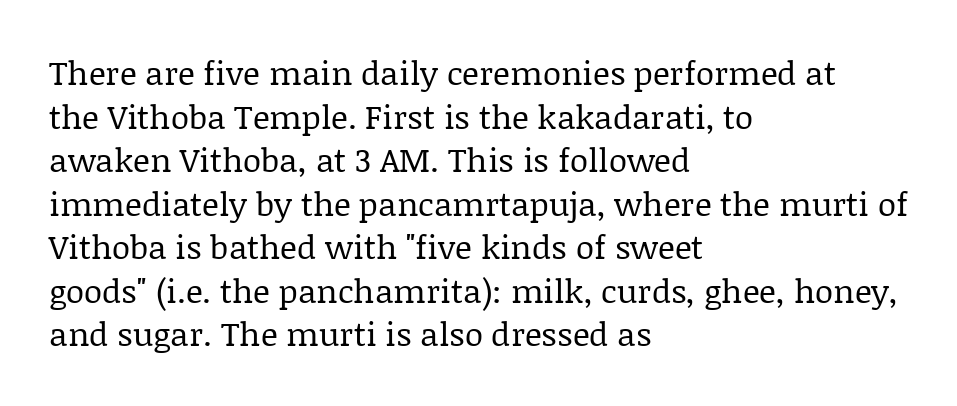
{"serif": "yes", "italic": "no", "bold": "no", "weight": "regular", "width": "normal", "stroke_contrast": "low", "x_height": "large", "monospaced": "no", "underline": "no", "align": "left", "line_spacing": "normal", "line_spacing_ratio": 1.32, "letter_spacing": "normal", "letter_spacing_em": 0.0, "glyph_px": 33}
